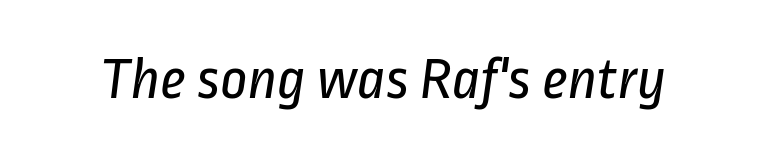
{"serif": "no", "bold": "no", "weight": "regular", "width": "condensed", "stroke_contrast": "low", "x_height": "medium", "monospaced": "no", "underline": "no", "letter_spacing": "normal", "letter_spacing_em": 0.0, "glyph_px": 60}
